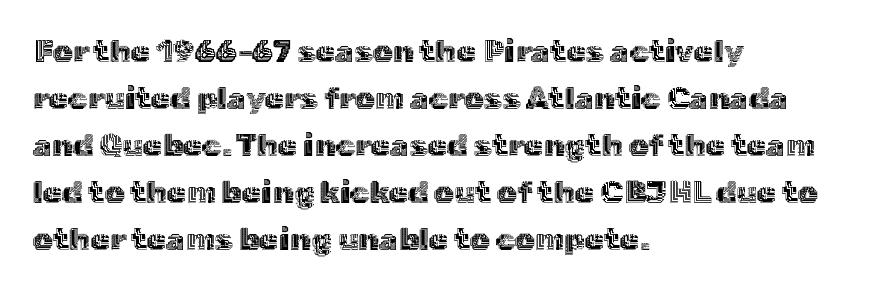
The image shows 31 px text type, upright; set left-aligned, normal line spacing (1.52x), normal letter spacing, not underlined; a medium x-height.
